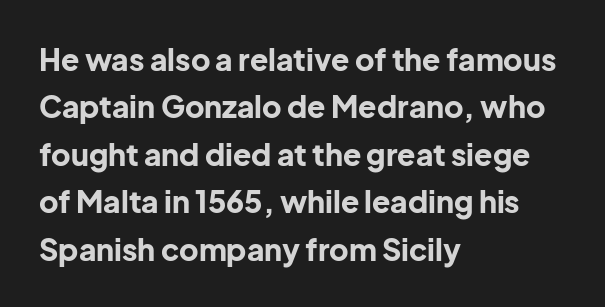
The image shows 30 px bold sans-serif type, upright; set left-aligned, normal line spacing (1.58x), normal letter spacing, not underlined; low stroke contrast and a medium x-height.
